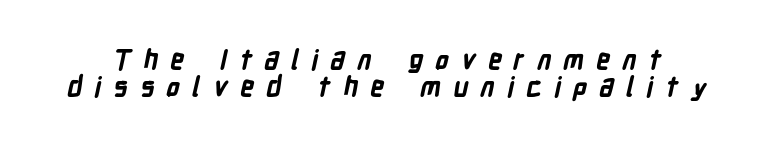
The image shows 27 px bold type; set tight line spacing (1.0x), unusually wide letter spacing (+0.45 em), not underlined.
